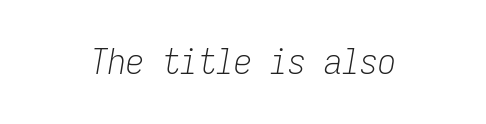
{"italic": "yes", "lean": "right", "slant_degrees": 9, "bold": "no", "weight": "light", "width": "condensed", "stroke_contrast": "low", "x_height": "medium", "monospaced": "yes", "underline": "no", "letter_spacing": "normal", "letter_spacing_em": 0.0, "glyph_px": 36}
